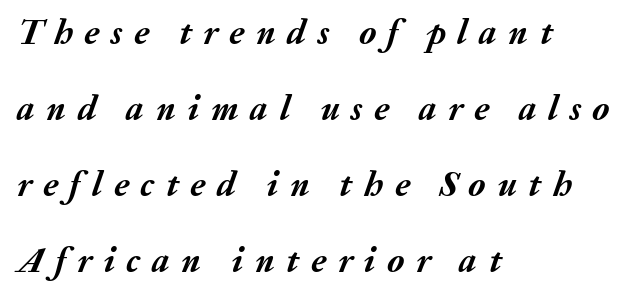
Quick note: interline space is abundant. Plain, unruled lines of type. The whole block is typeset with a tilt. Look at the stroke-to-counter ratio: heavy, a bold. Line starts are locked; line ends wander. You could only call the tracking loose — the letters float apart.
